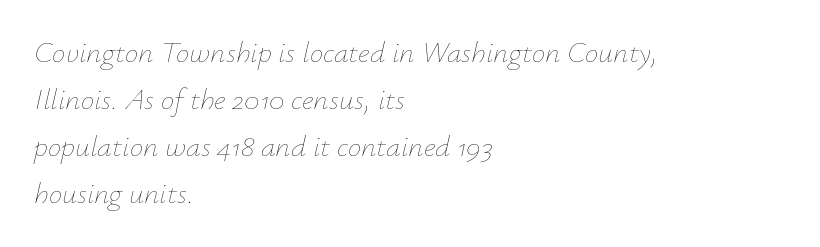
Q: Is the text bold? A: No.
Q: Is the text italic (slanted)? A: Yes, it leans right by about 12 degrees.
Q: Is the text underlined? A: No.
Q: How is the paragraph aligned? A: Left-aligned.
Q: Is the spacing between letters normal or unusually wide? A: Normal.
Q: Is the spacing between lines tight, normal or loose? A: Normal.
Q: Width (condensed, normal, or wide)? A: Normal.
Q: Stroke contrast? A: Low.
Q: x-height? A: Small.
Q: Monospaced? A: No.
